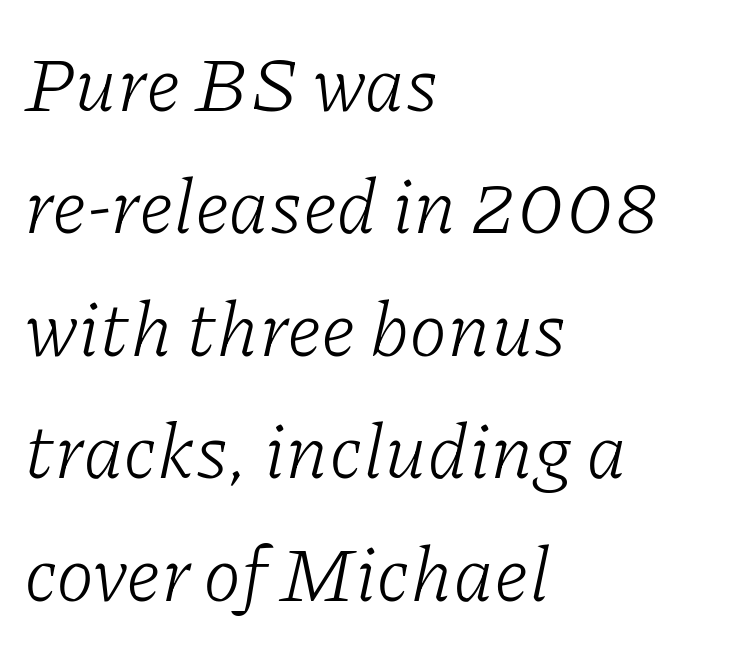
{"serif": "yes", "italic": "yes", "lean": "right", "slant_degrees": 11, "bold": "no", "weight": "light", "width": "normal", "stroke_contrast": "low", "x_height": "medium", "monospaced": "no", "underline": "no", "align": "left", "line_spacing": "normal", "line_spacing_ratio": 1.57, "letter_spacing": "normal", "letter_spacing_em": 0.0, "glyph_px": 78}
